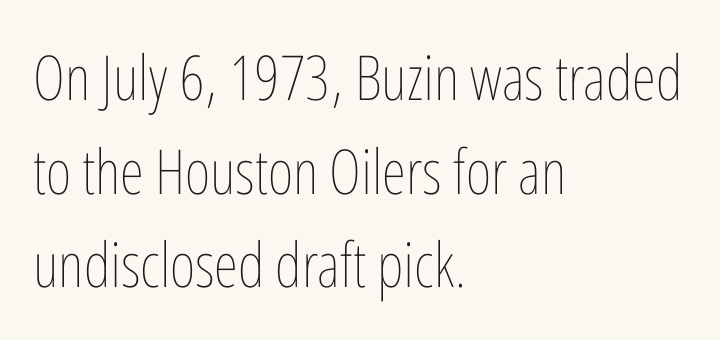
The image shows 62 px thin, condensed type, upright; set left-aligned, normal line spacing (1.51x), normal letter spacing, not underlined; low stroke contrast and a medium x-height.
